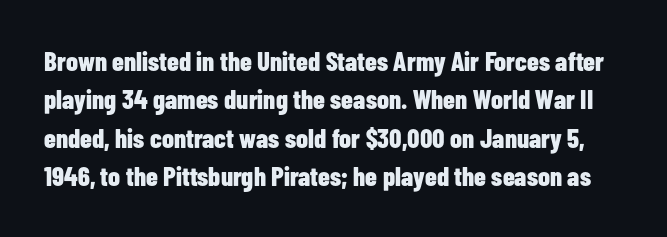
The face used here has the dense, thick strokes of a bold. Regarding leading, the lines here are spaced in the standard way. Honestly, the letter spacing is just normal — you wouldn't notice it. Clear beneath every line of the passage. These lines were composed using upright roman letters.
